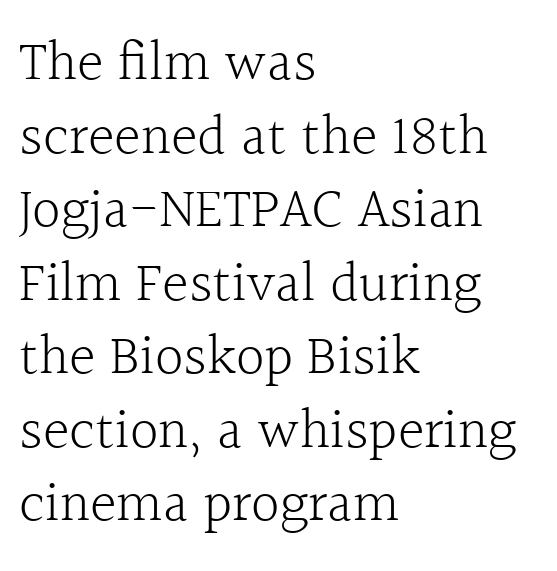
{"serif": "yes", "italic": "no", "bold": "no", "weight": "light", "width": "normal", "x_height": "medium", "monospaced": "no", "underline": "no", "align": "left", "line_spacing": "normal", "line_spacing_ratio": 1.29, "letter_spacing": "normal", "letter_spacing_em": 0.0, "glyph_px": 57}
